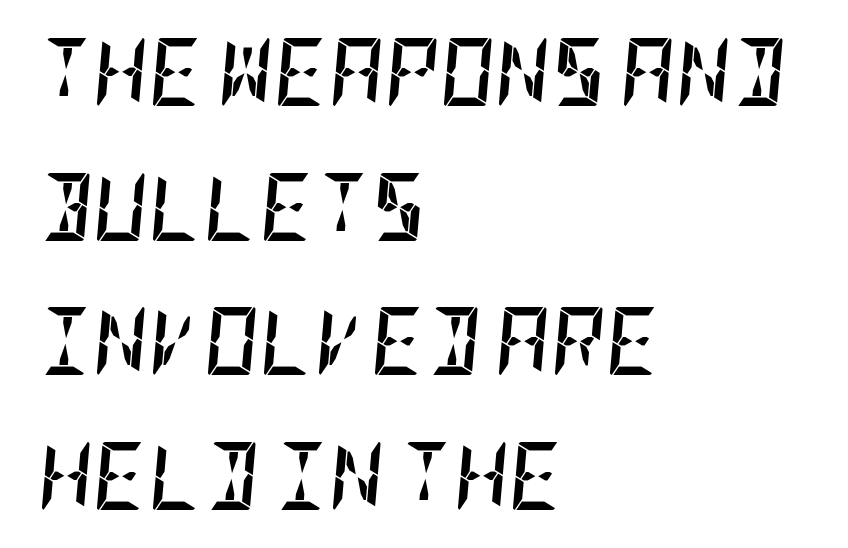
Q: Is the text bold? A: Yes.
Q: Is the text italic (slanted)? A: Yes, it leans right by about 5 degrees.
Q: Is the text underlined? A: No.
Q: How is the paragraph aligned? A: Left-aligned.
Q: Is the spacing between letters normal or unusually wide? A: Normal.
Q: Is the spacing between lines tight, normal or loose? A: Loose.
Q: Width (condensed, normal, or wide)? A: Condensed.
Q: Stroke contrast? A: Low.
Q: x-height? A: Large.
